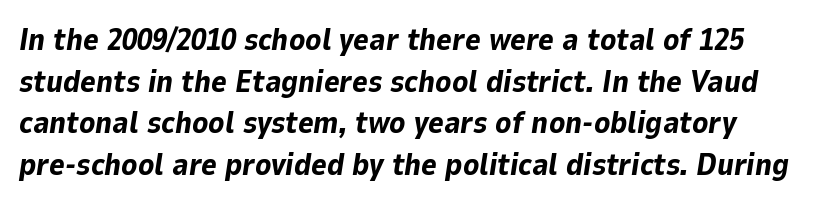
The vertical gap from one line to the next is medium. Standard letterfit; no display-style spreading of the glyphs. It's the slanting kind of type. Check the space under the baseline: it is left empty. Typesetter's note: full bold, strokes at maximum text heaviness.
